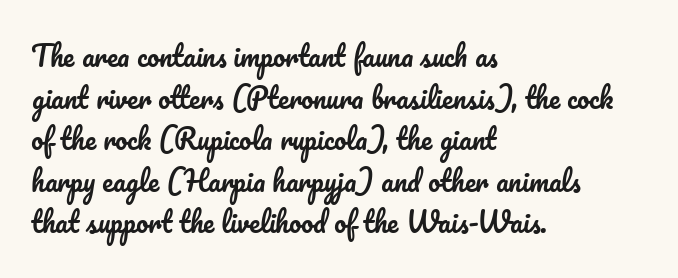
Q: Is the text italic (slanted)? A: Yes.
Q: Is the text underlined? A: No.
Q: How is the paragraph aligned? A: Left-aligned.
Q: Is the spacing between letters normal or unusually wide? A: Normal.
Q: Is the spacing between lines tight, normal or loose? A: Normal.
